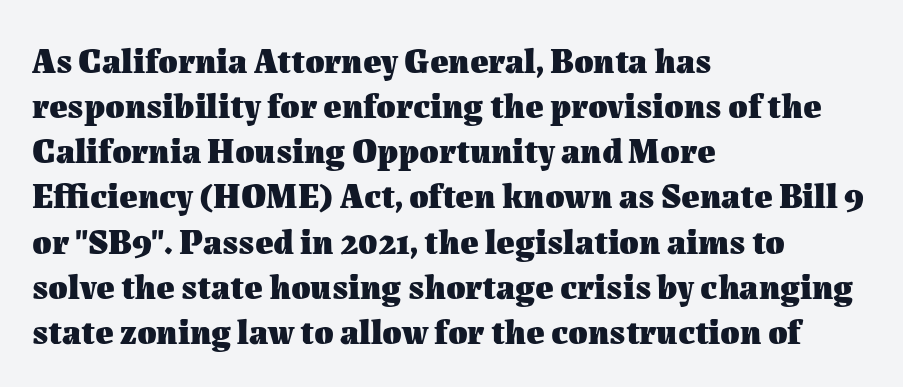
Q: Is the text bold? A: Yes.
Q: Is the text italic (slanted)? A: No, it is upright.
Q: Is the text underlined? A: No.
Q: How is the paragraph aligned? A: Left-aligned.
Q: Is the spacing between letters normal or unusually wide? A: Normal.
Q: Is the spacing between lines tight, normal or loose? A: Normal.
Q: Width (condensed, normal, or wide)? A: Normal.
Q: Stroke contrast? A: Medium.
Q: x-height? A: Medium.
Q: Monospaced? A: No.
